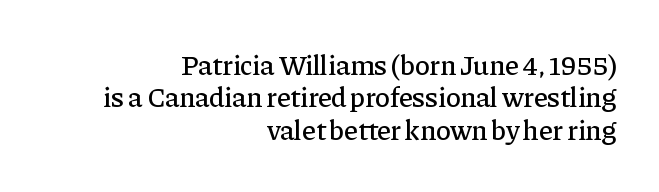
The image shows 28 px serif type, upright; set right-aligned, line spacing 1.16x, normal letter spacing, not underlined; low stroke contrast and a medium x-height.
